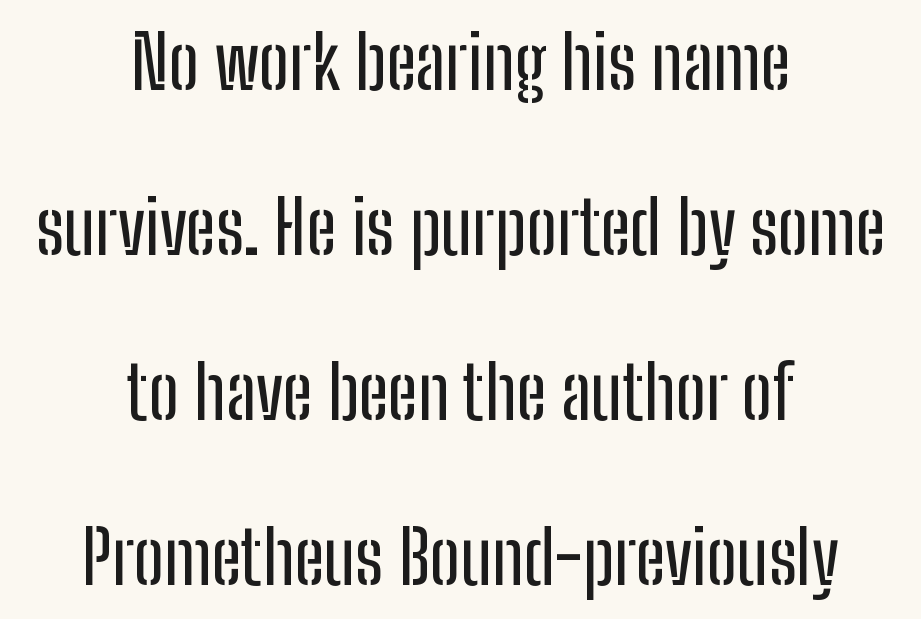
Each row of text sits above clean, open space. Is this a fixed-width face? No — the glyphs have proportional, varying widths. Casual observation: everything's sitting right in the middle. Look at the tracking — it's just the regular setting, nothing added. Does the type have serifs? No, each stem ends abruptly. Horizontal bands of white between lines are thick stripes.
